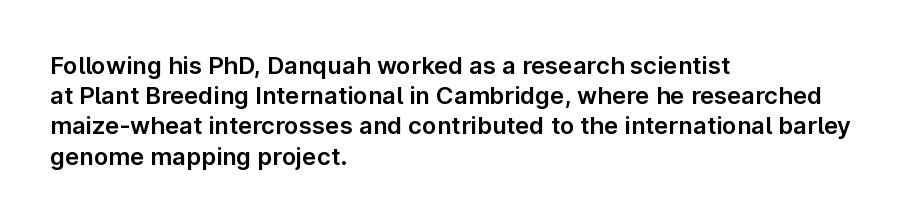
The image shows 24 px text type, upright; set left-aligned, normal line spacing (1.26x), normal letter spacing, not underlined.
